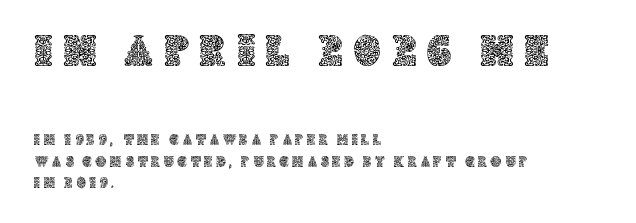
The image shows 45 px text type, upright; set left-aligned, normal line spacing (1.43x), unusually wide letter spacing (+0.25 em), not underlined; the first (top) block is 3.0x larger; a large x-height.
